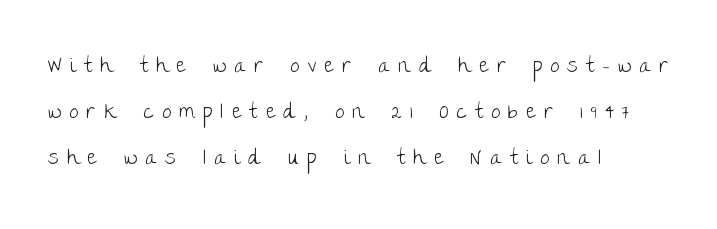
{"italic": "no", "bold": "no", "underline": "no", "align": "left", "line_spacing": "loose", "line_spacing_ratio": 2.2, "letter_spacing": "wide", "letter_spacing_em": 0.39, "glyph_px": 21}
